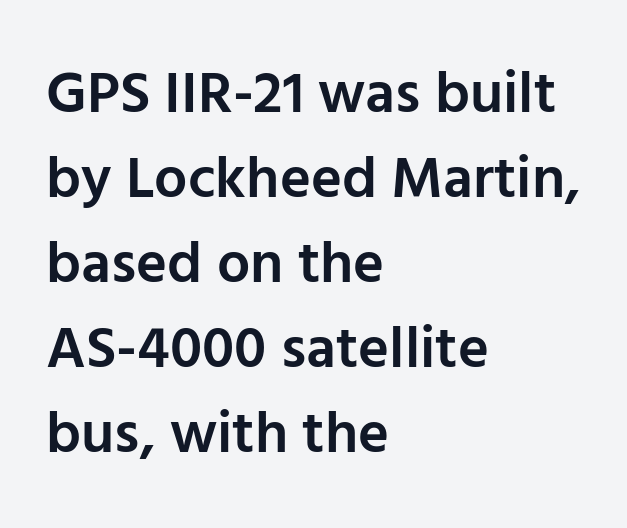
The image shows 59 px semibold sans-serif type, upright; set left-aligned, normal line spacing (1.44x), normal letter spacing, not underlined; low stroke contrast and a medium x-height.
